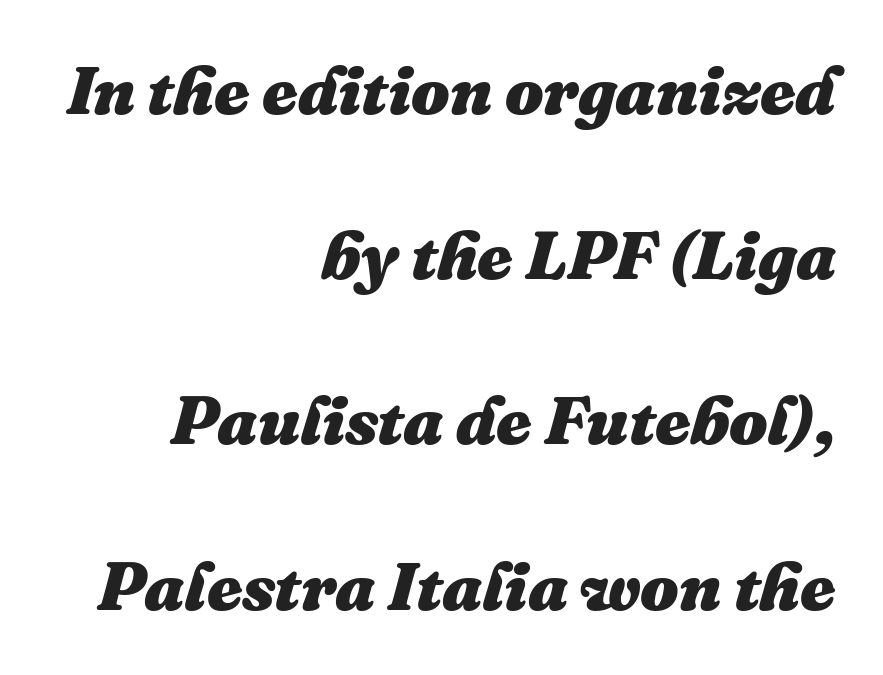
Q: Is the text bold? A: Yes.
Q: Is the text italic (slanted)? A: Yes, it leans right by about 16 degrees.
Q: Is the text underlined? A: No.
Q: How is the paragraph aligned? A: Right-aligned.
Q: Is the spacing between letters normal or unusually wide? A: Normal.
Q: Is the spacing between lines tight, normal or loose? A: Loose.
Q: Width (condensed, normal, or wide)? A: Normal.
Q: Stroke contrast? A: Medium.
Q: x-height? A: Medium.
Q: Monospaced? A: No.
